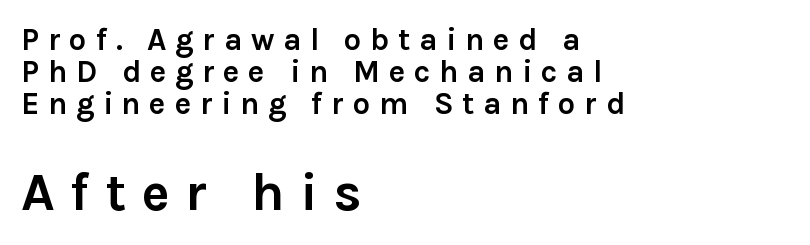
{"serif": "no", "italic": "no", "bold": "yes", "weight": "semibold", "width": "normal", "stroke_contrast": "low", "x_height": "medium", "monospaced": "no", "underline": "no", "align": "left", "line_spacing": "tight", "line_spacing_ratio": 1.03, "letter_spacing": "wide", "letter_spacing_em": 0.28, "larger_block": "second", "size_ratio": 1.74, "glyph_px": 54}
